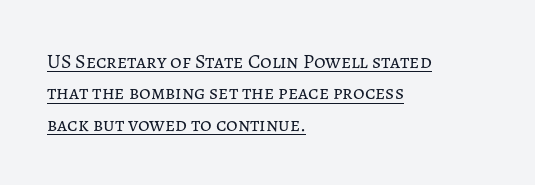
The image shows 20 px text type, upright; set left-aligned, normal line spacing (1.57x), normal letter spacing, underlined.
